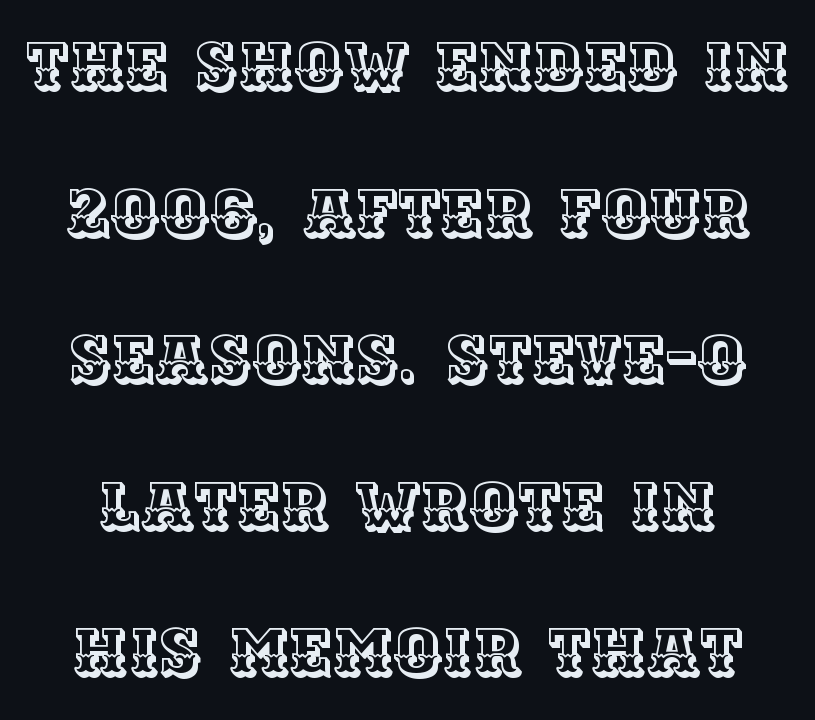
Q: Is the text italic (slanted)? A: No, it is upright.
Q: Is the text underlined? A: No.
Q: Is the spacing between letters normal or unusually wide? A: Normal.
Q: Is the spacing between lines tight, normal or loose? A: Loose.
Q: Width (condensed, normal, or wide)? A: Normal.
Q: x-height? A: Large.
Q: Monospaced? A: No.
